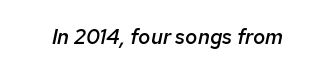
Q: Is the text bold? A: Semi-bold.
Q: Is the text italic (slanted)? A: Yes, it leans right by about 12 degrees.
Q: Is the text underlined? A: No.
Q: Is the spacing between letters normal or unusually wide? A: Normal.
